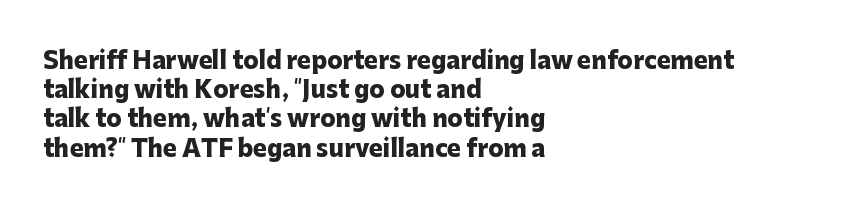
Is the block centered? No — it sits flush against the left margin. Strong, thick strokes mark this as bold type. Plain, unruled lines of type. Nothing unusual about the tracking: characters are spaced as the font intends. When letters stand straight like this, we call the style roman or upright. One glance says typical: line gaps are just what's usual.
